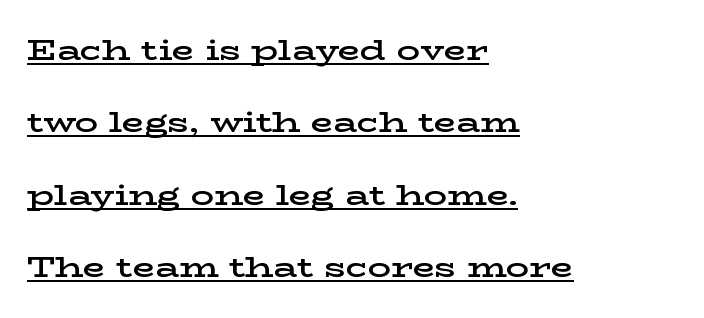
{"serif": "yes", "italic": "no", "bold": "semi", "weight": "semibold", "width": "wide", "stroke_contrast": "low", "x_height": "medium", "monospaced": "no", "underline": "yes", "align": "left", "line_spacing": "loose", "line_spacing_ratio": 2.5, "letter_spacing": "normal", "letter_spacing_em": 0.0, "glyph_px": 29}
